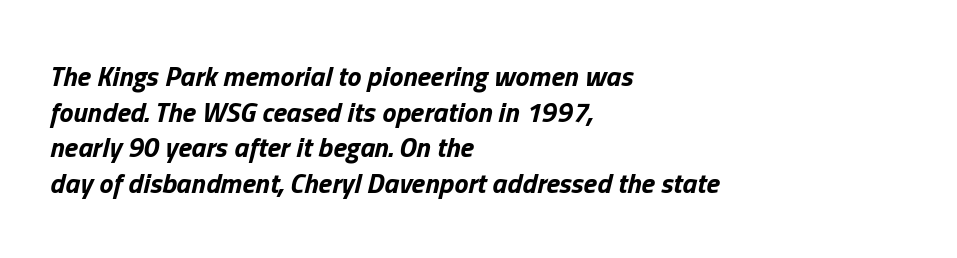
{"italic": "yes", "lean": "right", "slant_degrees": 13, "bold": "yes", "weight": "bold", "width": "normal", "stroke_contrast": "low", "x_height": "medium", "monospaced": "no", "underline": "no", "align": "left", "line_spacing": "normal", "line_spacing_ratio": 1.27, "letter_spacing": "normal", "letter_spacing_em": 0.0, "glyph_px": 28}
